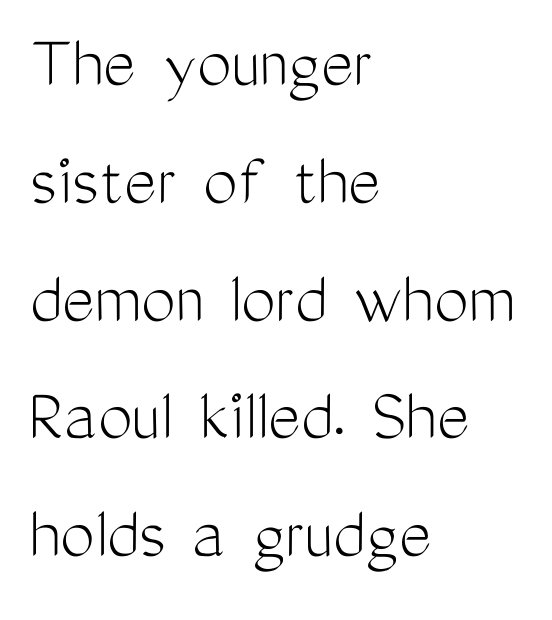
Q: Is the text bold? A: No.
Q: Is the text italic (slanted)? A: No, it is upright.
Q: Is the typeface a serif or a sans-serif typeface? A: Sans-serif.
Q: Is the text underlined? A: No.
Q: How is the paragraph aligned? A: Left-aligned.
Q: Is the spacing between letters normal or unusually wide? A: Normal.
Q: Is the spacing between lines tight, normal or loose? A: Normal.
Q: Width (condensed, normal, or wide)? A: Condensed.
Q: Stroke contrast? A: Medium.
Q: x-height? A: Medium.
Q: Monospaced? A: No.
